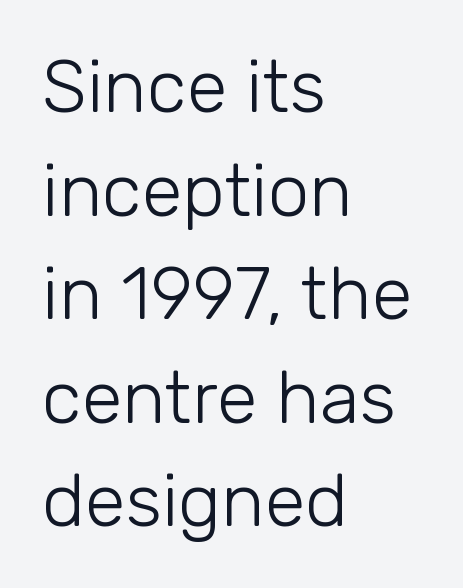
Q: Is the text bold? A: No.
Q: Is the text italic (slanted)? A: No, it is upright.
Q: Is the typeface a serif or a sans-serif typeface? A: Sans-serif.
Q: Is the text underlined? A: No.
Q: How is the paragraph aligned? A: Left-aligned.
Q: Is the spacing between letters normal or unusually wide? A: Normal.
Q: Is the spacing between lines tight, normal or loose? A: Normal.
Q: Width (condensed, normal, or wide)? A: Normal.
Q: Stroke contrast? A: Low.
Q: x-height? A: Medium.
Q: Monospaced? A: No.
